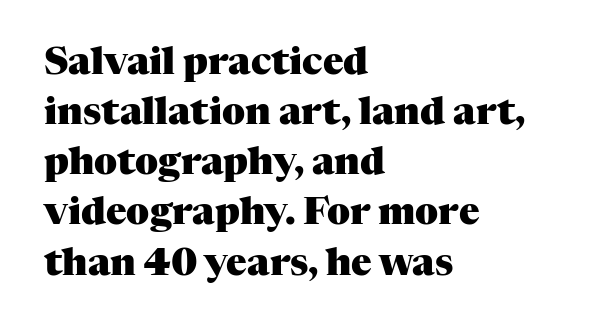
The image shows 38 px heavy serif type, upright; set left-aligned, normal line spacing (1.32x), normal letter spacing, not underlined; medium stroke contrast and a medium x-height.
